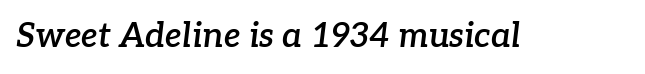
A bare baseline throughout the passage. Each letter keeps its own natural width here, so spacing adapts to shape. In terms of letterspacing, this is plain default setting. The passage shown is typeset with a serif family. The lettering tilts uniformly, giving the passage an italic look.
